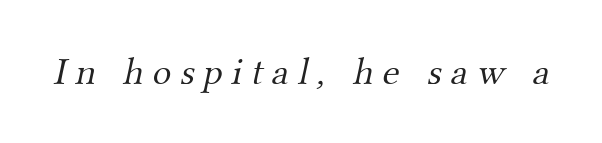
Typographically, this falls in the serif category. A typesetter would call this proportional, since set widths differ per character. Spacing between characters has been opened up far beyond the box default. This reads as an unemphasized weight, regular at the heaviest.
